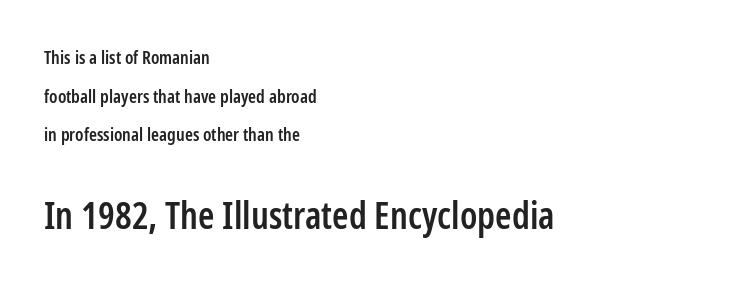
Q: Is the text bold? A: Semi-bold.
Q: Is the text italic (slanted)? A: No, it is upright.
Q: Is the typeface a serif or a sans-serif typeface? A: Sans-serif.
Q: Is the text underlined? A: No.
Q: How is the paragraph aligned? A: Left-aligned.
Q: Is the spacing between letters normal or unusually wide? A: Normal.
Q: Is the spacing between lines tight, normal or loose? A: Loose.
Q: Which block of text is set in a larger size, the first (top) or the second (bottom)? A: The second (bottom) one.
Q: Width (condensed, normal, or wide)? A: Condensed.
Q: Stroke contrast? A: Low.
Q: x-height? A: Medium.
Q: Monospaced? A: No.
